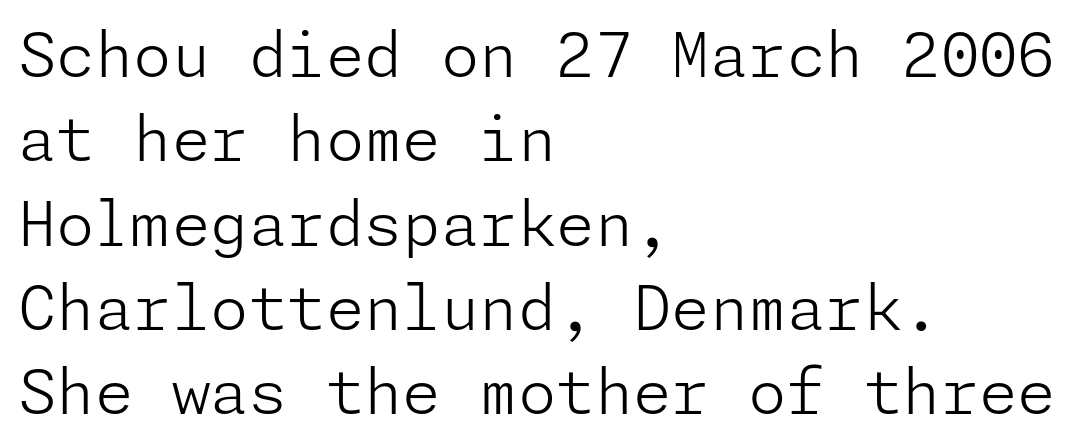
The image shows 62 px light sans-serif type, upright; set left-aligned, normal line spacing (1.36x), normal letter spacing, not underlined; low stroke contrast and a medium x-height.
